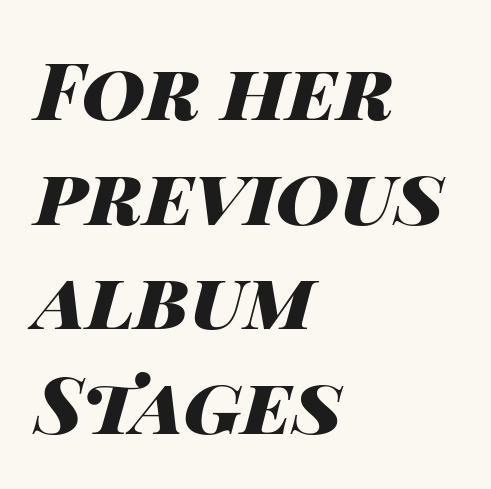
Stroke thickness is high; the sample reads as a true bold. Each new line begins a customary step beneath the previous one. Looks like regular typesetting: each glyph gets only the width it needs. Nothing unusual about the tracking: characters are spaced as the font intends. Notice how the stems are inclined rather than vertical — that's the hallmark of italics. The paragraph shown leans on its left margin.
